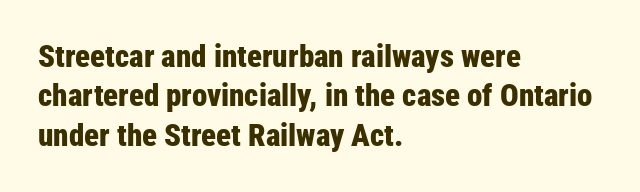
{"serif": "no", "italic": "no", "bold": "yes", "weight": "bold", "width": "condensed", "stroke_contrast": "low", "x_height": "medium", "monospaced": "no", "underline": "no", "align": "left", "line_spacing": "normal", "line_spacing_ratio": 1.27, "letter_spacing": "normal", "letter_spacing_em": 0.0, "glyph_px": 31}
